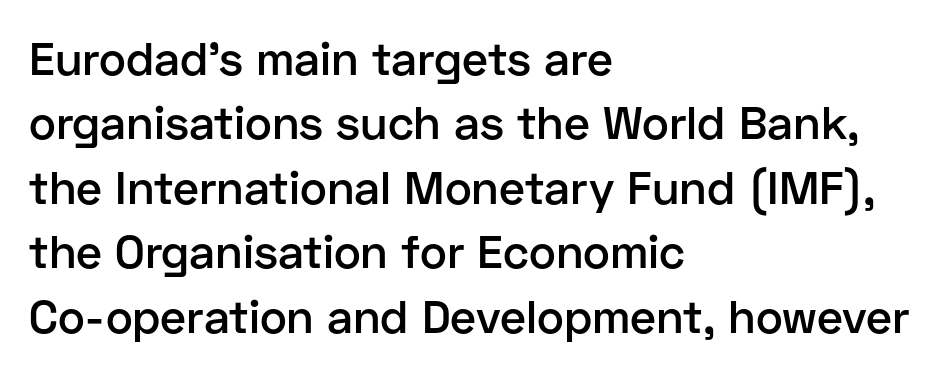
Is this a fixed-width face? No — the glyphs have proportional, varying widths. Layout note: lines flush left. Serif or sans? Sans — the stroke terminals are bare. The area under the type is left untouched. The strokes are fattened partway — semibold, not bold.
